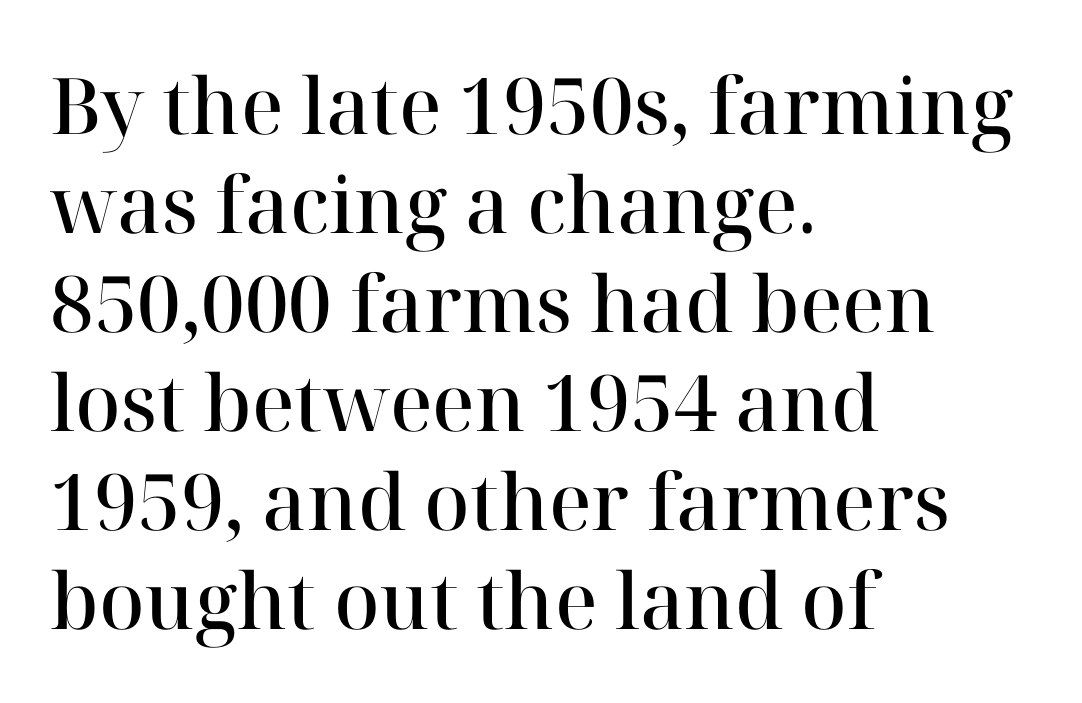
Q: Is the text bold? A: Semi-bold.
Q: Is the text italic (slanted)? A: No, it is upright.
Q: Is the typeface a serif or a sans-serif typeface? A: Serif.
Q: Is the text underlined? A: No.
Q: How is the paragraph aligned? A: Left-aligned.
Q: Is the spacing between letters normal or unusually wide? A: Normal.
Q: Is the spacing between lines tight, normal or loose? A: Normal.
Q: Width (condensed, normal, or wide)? A: Normal.
Q: Stroke contrast? A: High.
Q: x-height? A: Medium.
Q: Monospaced? A: No.
